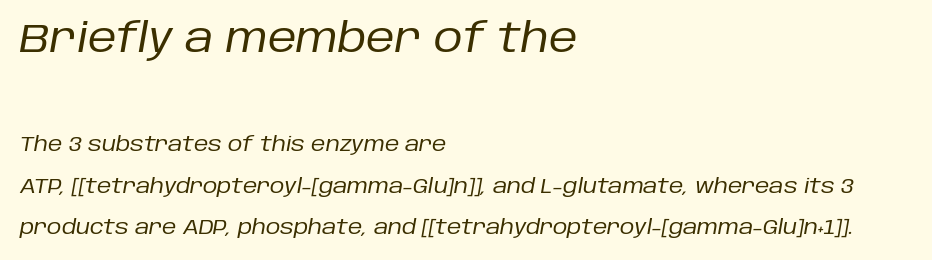
Q: Is the text bold? A: No.
Q: Is the text italic (slanted)? A: Yes, it leans right by about 10 degrees.
Q: Is the text underlined? A: No.
Q: How is the paragraph aligned? A: Left-aligned.
Q: Is the spacing between letters normal or unusually wide? A: Normal.
Q: Is the spacing between lines tight, normal or loose? A: Loose.
Q: Which block of text is set in a larger size, the first (top) or the second (bottom)? A: The first (top) one.
Q: Width (condensed, normal, or wide)? A: Normal.
Q: Stroke contrast? A: Low.
Q: x-height? A: Large.
Q: Monospaced? A: No.
